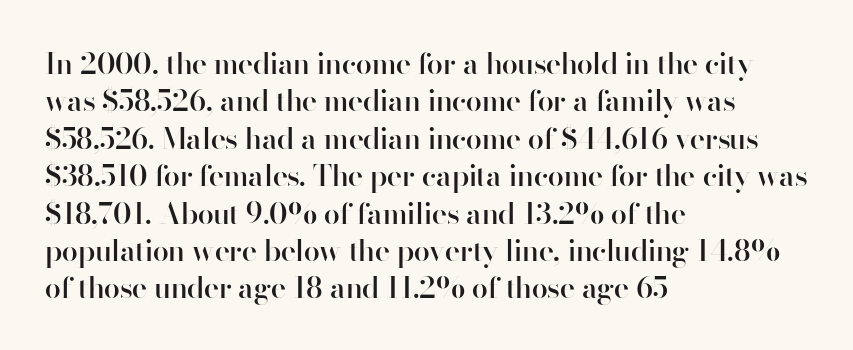
Each letter's strokes conclude bluntly, with no projecting serifs. Evenly set lines give the paragraph a standard silhouette. Posture: straight, roman, zero tilt. The space directly below the letters is spotless. Does the weight exceed regular? Yes, but only to semibold. These lines are rendered in a variable-pitch font.
